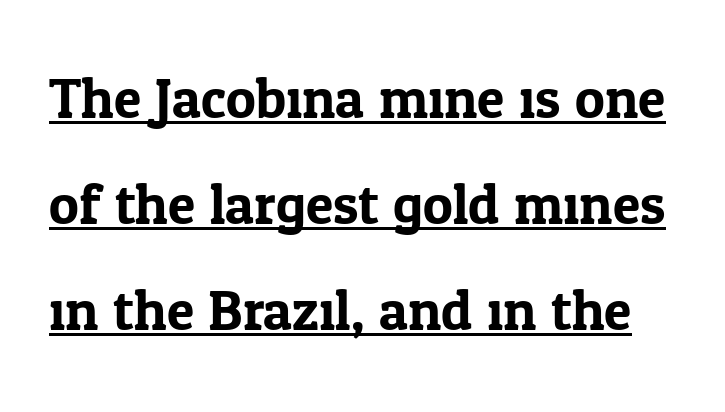
Q: Is the text italic (slanted)? A: No, it is upright.
Q: Is the typeface a serif or a sans-serif typeface? A: Serif.
Q: Is the text underlined? A: Yes.
Q: Is the spacing between letters normal or unusually wide? A: Normal.
Q: Width (condensed, normal, or wide)? A: Normal.
Q: Stroke contrast? A: Low.
Q: x-height? A: Medium.
Q: Monospaced? A: No.
